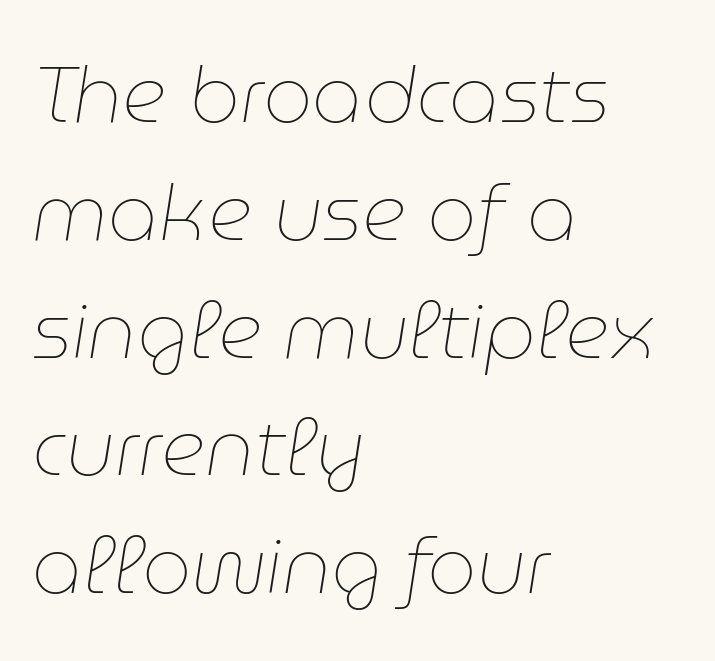
Decoration check: the copy has no underline. Every character sits at an angle, as italics do. Letters have the restrained weight of plain body copy at most. Is this a fixed-width face? No — the glyphs have proportional, varying widths.
